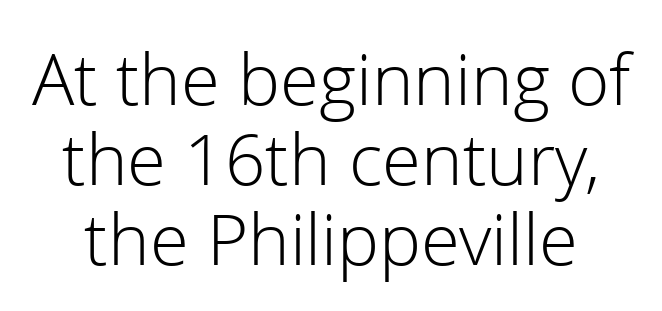
Q: Is the text bold? A: No.
Q: Is the text italic (slanted)? A: No, it is upright.
Q: Is the typeface a serif or a sans-serif typeface? A: Sans-serif.
Q: Is the text underlined? A: No.
Q: Is the spacing between letters normal or unusually wide? A: Normal.
Q: Is the spacing between lines tight, normal or loose? A: Tight.
Q: Width (condensed, normal, or wide)? A: Normal.
Q: Stroke contrast? A: Low.
Q: x-height? A: Medium.
Q: Monospaced? A: No.
